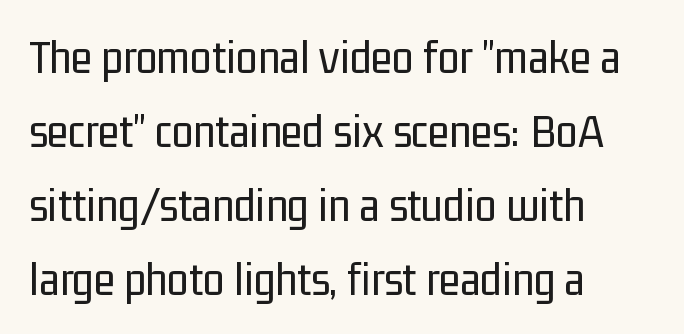
This rendering leaves character spacing at its baseline value. The lines in this sample share a left origin and differ only in where they stop. The letters advance in unequal steps, a hallmark of proportional type. Words float on clear page, feet unadorned. A typesetter would label this face a sans.
